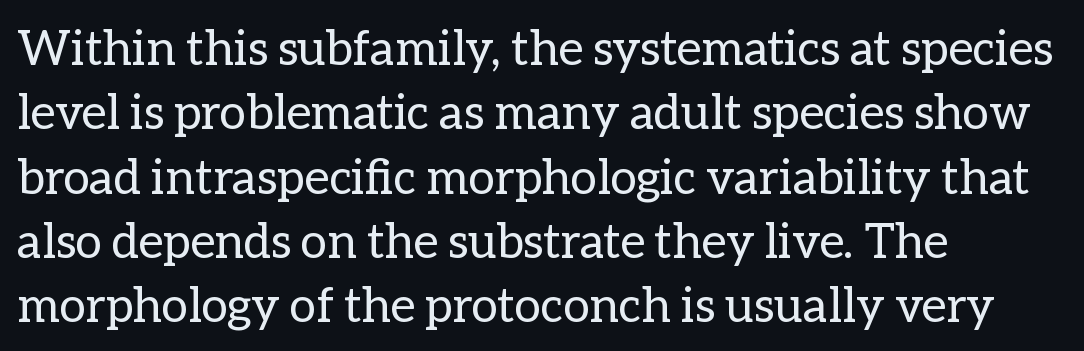
The image shows 48 px regular-weight type, upright; set left-aligned, normal line spacing (1.34x), normal letter spacing, not underlined; low stroke contrast and a medium x-height.
